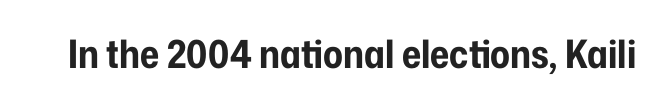
The image shows 39 px bold, condensed sans-serif type, upright; set normal letter spacing, not underlined; low stroke contrast and a medium x-height.
